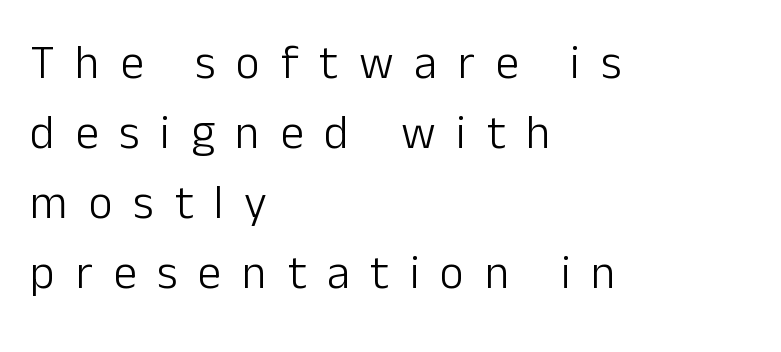
The lines sit at an ordinary, default distance from one another. Heaviness? Minimal to ordinary, like unemphasized prose. Spacing between characters has been opened up far beyond the box default. Each letter keeps its own natural width here, so spacing adapts to shape. You can tell it's not italic because the verticals are truly vertical.
